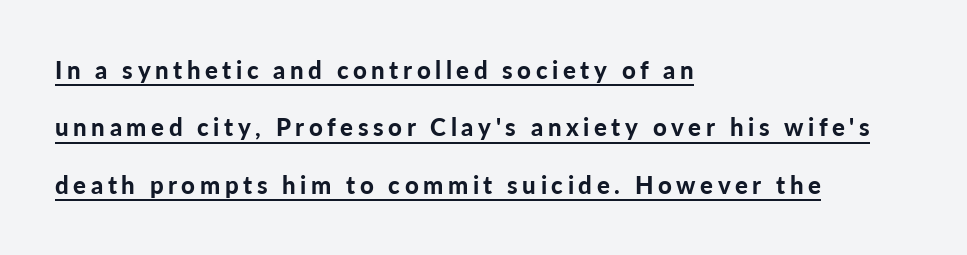
{"italic": "no", "bold": "yes", "underline": "yes", "align": "left", "line_spacing": "loose", "line_spacing_ratio": 2.39, "glyph_px": 24}
